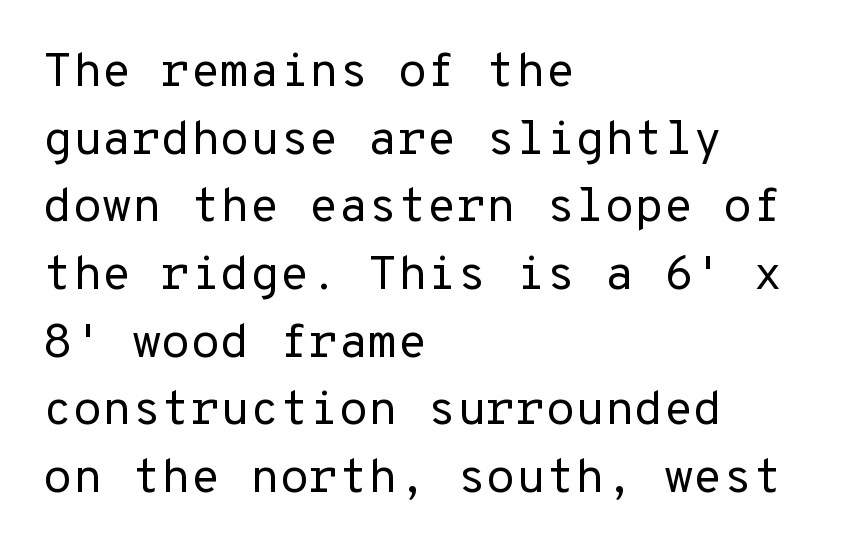
Vertical strokes here are truly vertical. A quiet, ordinary-to-light weight characterises the typeface. A sans-serif font was chosen for this passage. Rule under the text: the space is simply empty. Honestly, the letter spacing is just normal — you wouldn't notice it. Left-aligned paragraph, ragged on the right.
